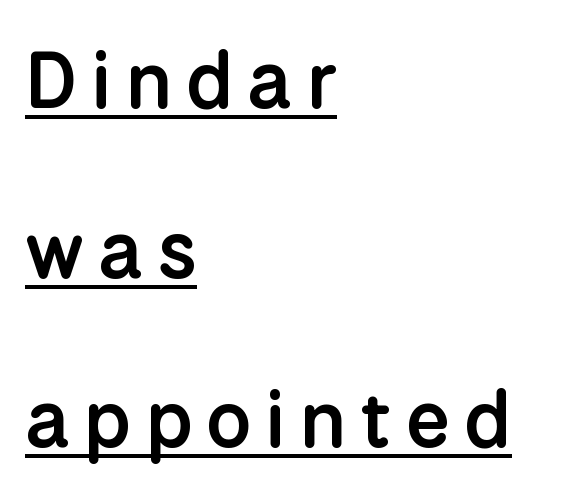
The image shows 80 px semibold sans-serif type, upright; set left-aligned, loose line spacing (2.12x), underlined; low stroke contrast and a medium x-height.
